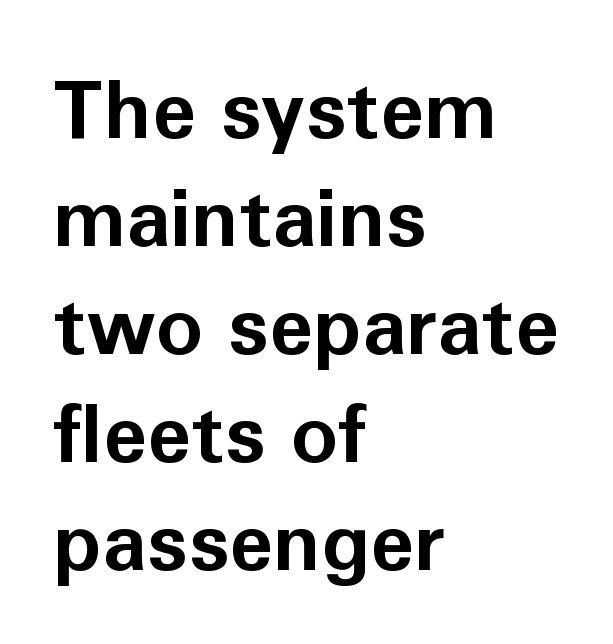
These lines are set flush left with a ragged right edge. Style check: upright. A typesetter would call this proportional, since set widths differ per character. The sample has been set heavy, in full bold.
